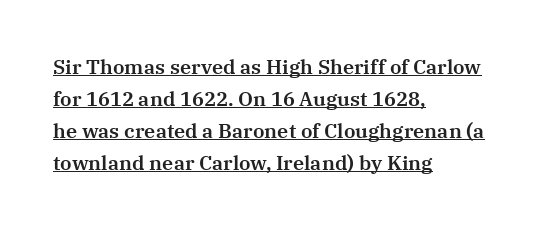
The string is rendered with underlining switched on. Tracking here is standard; glyphs follow each other at the usual distance. Which margin do the lines hug? The left one — the right edge is uneven. The block of text has a typical density, with ordinary space between rows. When letters stand straight like this, we call the style roman or upright.
